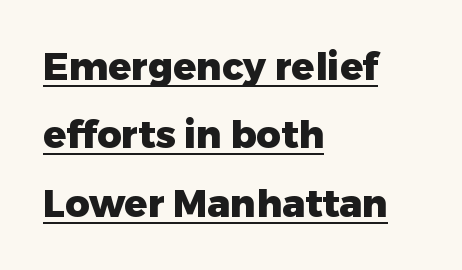
Posture: straight, roman, zero tilt. This sample uses plain, unmodified letter spacing. To sum up the face: it is a sans, with no serifs. The string is rendered with underlining switched on.
